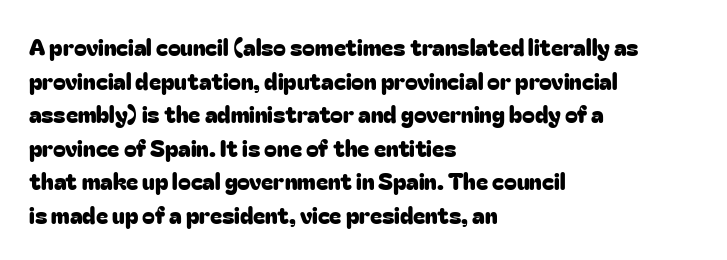
The image shows 23 px text type, upright; set left-aligned, normal line spacing (1.46x), normal letter spacing, not underlined.
